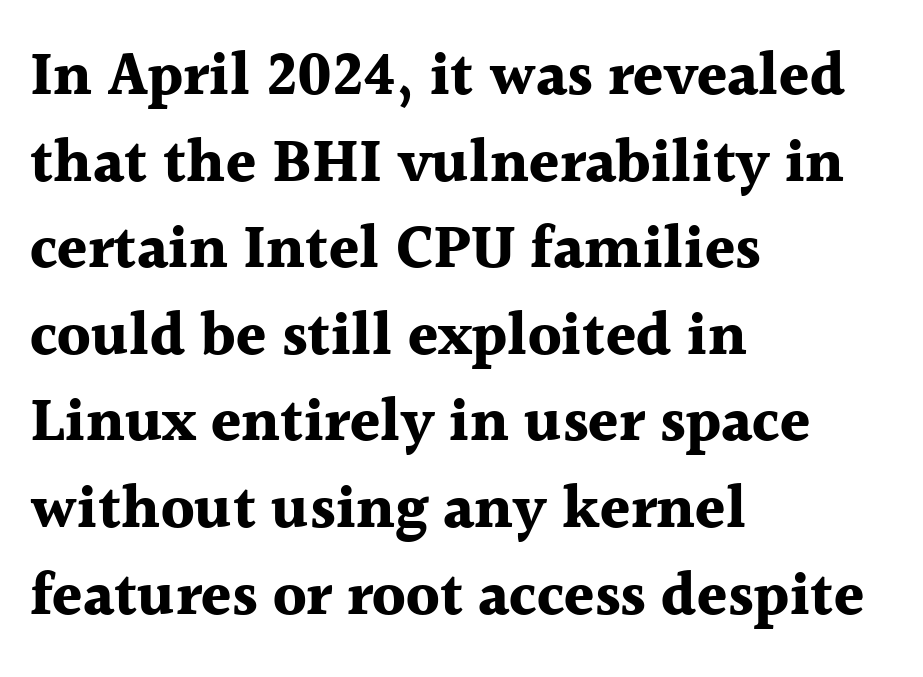
The image shows 61 px bold serif type, upright; set left-aligned, normal line spacing (1.42x), normal letter spacing, not underlined; a medium x-height.
